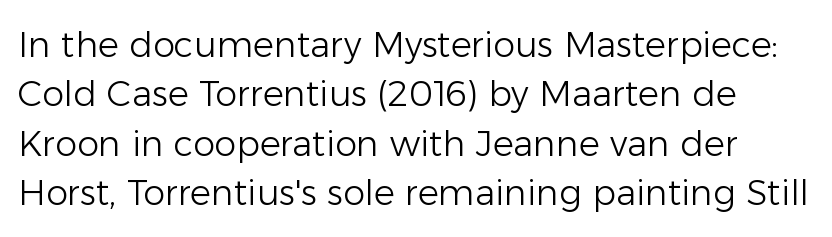
The image shows 35 px light sans-serif type, upright; set normal line spacing (1.41x), normal letter spacing, not underlined; low stroke contrast and a medium x-height.
